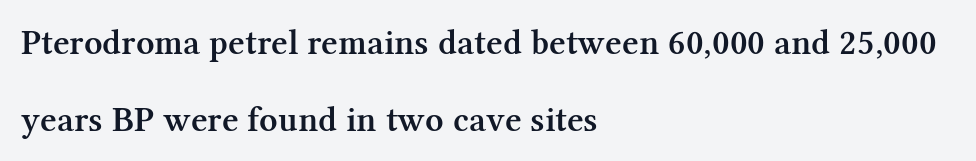
Semibold letterforms, between regular and bold. Plain, unruled lines of type. Students, note that the glyphs here touch the page at normal intervals. Is this a fixed-width face? No — the glyphs have proportional, varying widths. Characters remain perfectly vertical along every line.
